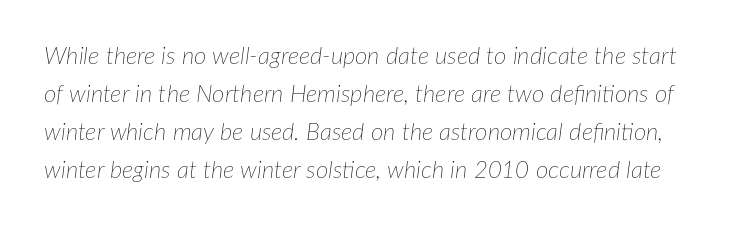
Each stroke keeps to a modest, everyday thickness or less. Normally led — the rows are evenly, conventionally spaced. There's an unmistakable incline to the writing here. Type without underlining. In terms of letterspacing, this is plain default setting.
